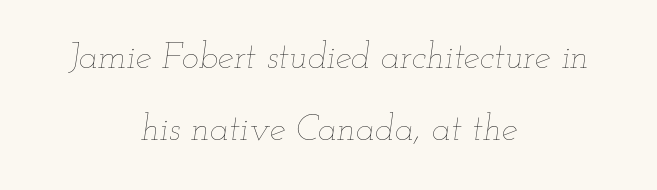
Q: Is the text bold? A: No.
Q: Is the text italic (slanted)? A: Yes, it leans right by about 12 degrees.
Q: Is the text underlined? A: No.
Q: How is the paragraph aligned? A: Centered.
Q: Is the spacing between letters normal or unusually wide? A: Normal.
Q: Is the spacing between lines tight, normal or loose? A: Loose.
Q: Width (condensed, normal, or wide)? A: Wide.
Q: Stroke contrast? A: Low.
Q: x-height? A: Small.
Q: Monospaced? A: No.
